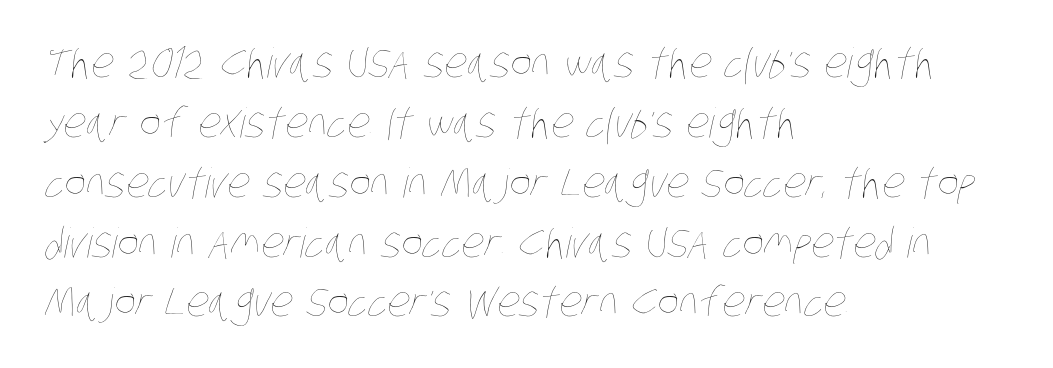
Q: Is the text bold? A: No.
Q: Is the text underlined? A: No.
Q: How is the paragraph aligned? A: Left-aligned.
Q: Is the spacing between letters normal or unusually wide? A: Normal.
Q: Is the spacing between lines tight, normal or loose? A: Normal.
Q: Width (condensed, normal, or wide)? A: Condensed.
Q: Stroke contrast? A: Low.
Q: x-height? A: Large.
Q: Monospaced? A: No.
